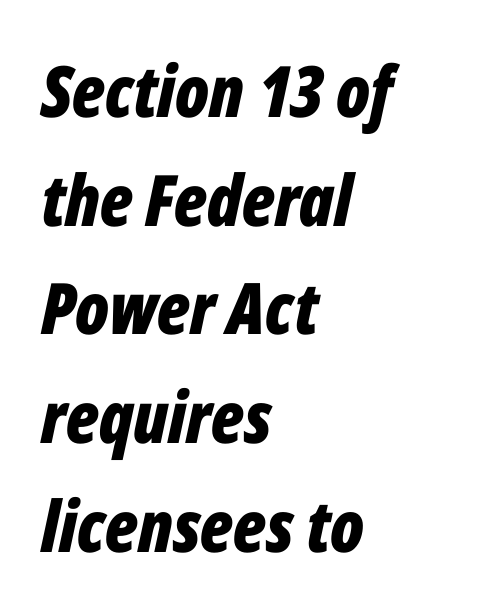
Q: Is the text bold? A: Yes.
Q: Is the text italic (slanted)? A: Yes, it leans right by about 12 degrees.
Q: Is the text underlined? A: No.
Q: How is the paragraph aligned? A: Left-aligned.
Q: Is the spacing between letters normal or unusually wide? A: Normal.
Q: Is the spacing between lines tight, normal or loose? A: Normal.
Q: Width (condensed, normal, or wide)? A: Condensed.
Q: Stroke contrast? A: Low.
Q: x-height? A: Medium.
Q: Monospaced? A: No.
